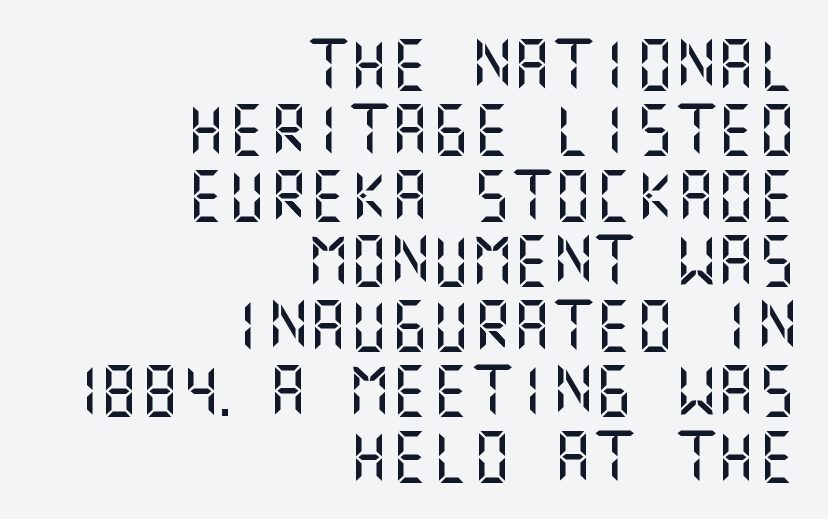
The image shows 51 px sans-serif type, upright; set right-aligned, normal line spacing (1.28x), normal letter spacing, not underlined; medium stroke contrast and a large x-height.
